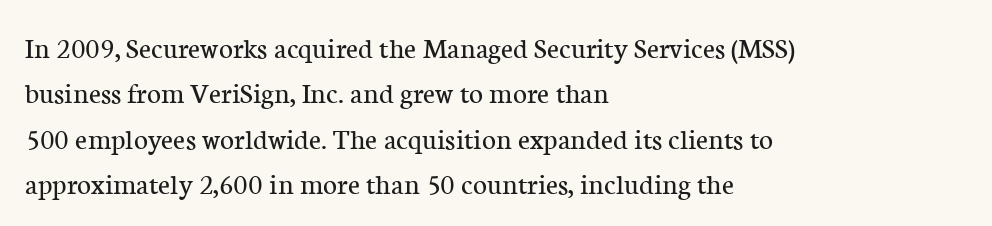
{"serif": "yes", "italic": "no", "bold": "no", "weight": "regular", "width": "normal", "stroke_contrast": "low", "x_height": "medium", "monospaced": "no", "underline": "no", "align": "left", "line_spacing": "normal", "line_spacing_ratio": 1.51, "letter_spacing": "normal", "letter_spacing_em": 0.0, "glyph_px": 30}
